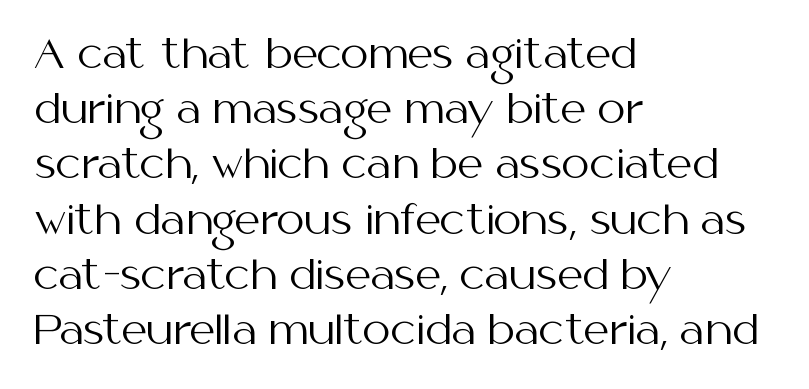
Q: Is the text bold? A: No.
Q: Is the text italic (slanted)? A: No, it is upright.
Q: Is the typeface a serif or a sans-serif typeface? A: Sans-serif.
Q: Is the text underlined? A: No.
Q: How is the paragraph aligned? A: Left-aligned.
Q: Is the spacing between letters normal or unusually wide? A: Normal.
Q: Is the spacing between lines tight, normal or loose? A: Normal.
Q: Width (condensed, normal, or wide)? A: Normal.
Q: Stroke contrast? A: Medium.
Q: x-height? A: Medium.
Q: Monospaced? A: No.
